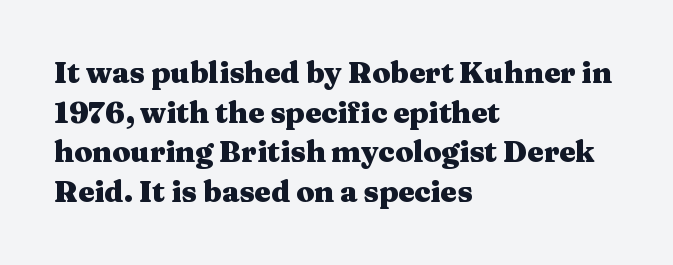
{"serif": "yes", "italic": "no", "bold": "yes", "weight": "heavy", "width": "wide", "stroke_contrast": "medium", "x_height": "medium", "monospaced": "no", "underline": "no", "align": "left", "line_spacing": "normal", "line_spacing_ratio": 1.37, "letter_spacing": "normal", "letter_spacing_em": 0.0, "glyph_px": 29}
